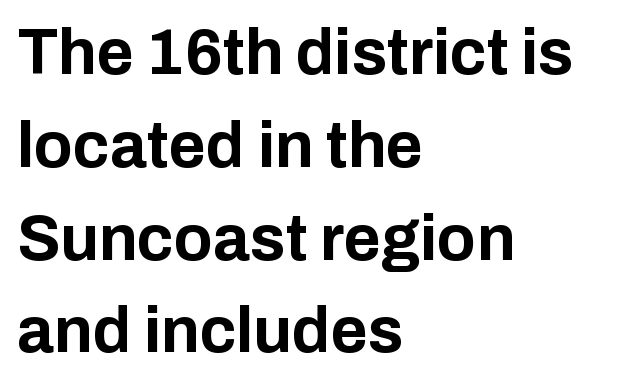
The image shows 64 px bold sans-serif type, upright; set left-aligned, normal line spacing (1.45x), normal letter spacing, not underlined; low stroke contrast and a medium x-height.
